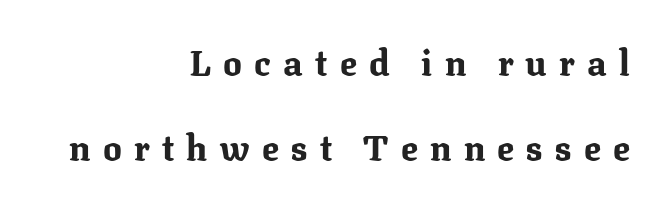
Q: Is the text bold? A: Yes.
Q: Is the text italic (slanted)? A: No, it is upright.
Q: Is the typeface a serif or a sans-serif typeface? A: Serif.
Q: Is the text underlined? A: No.
Q: How is the paragraph aligned? A: Right-aligned.
Q: Is the spacing between letters normal or unusually wide? A: Unusually wide.
Q: Is the spacing between lines tight, normal or loose? A: Loose.
Q: Width (condensed, normal, or wide)? A: Normal.
Q: Stroke contrast? A: Medium.
Q: x-height? A: Medium.
Q: Monospaced? A: No.
